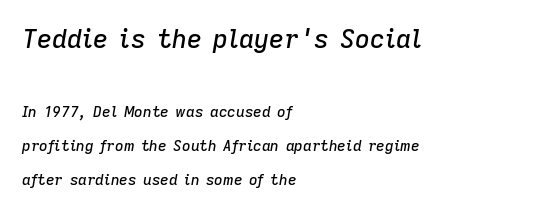
Q: Is the text italic (slanted)? A: Yes, it leans right by about 9 degrees.
Q: Is the text underlined? A: No.
Q: How is the paragraph aligned? A: Left-aligned.
Q: Is the spacing between letters normal or unusually wide? A: Normal.
Q: Is the spacing between lines tight, normal or loose? A: Loose.
Q: Which block of text is set in a larger size, the first (top) or the second (bottom)? A: The first (top) one.
